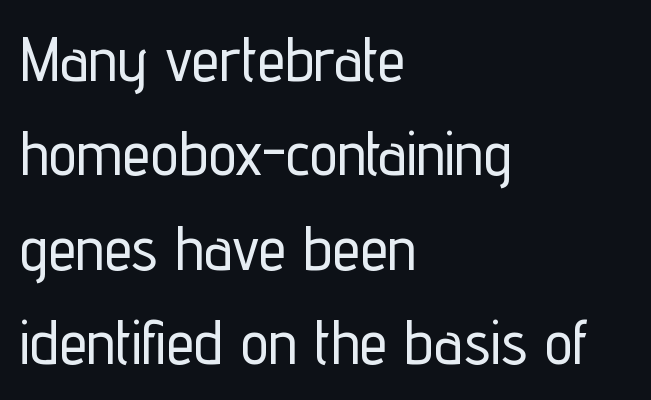
{"serif": "no", "italic": "no", "width": "condensed", "stroke_contrast": "low", "x_height": "medium", "monospaced": "no", "underline": "no", "align": "left", "line_spacing": "normal", "line_spacing_ratio": 1.5, "letter_spacing": "normal", "letter_spacing_em": 0.0, "glyph_px": 63}
